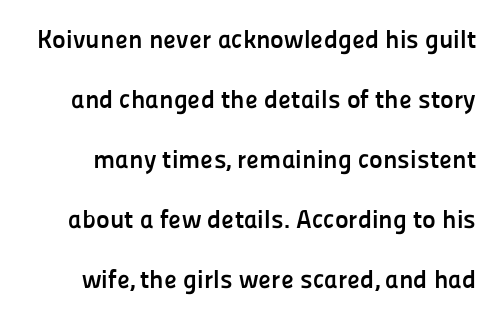
Q: Is the text bold? A: Yes.
Q: Is the text italic (slanted)? A: No, it is upright.
Q: Is the text underlined? A: No.
Q: Is the spacing between letters normal or unusually wide? A: Normal.
Q: Is the spacing between lines tight, normal or loose? A: Loose.
